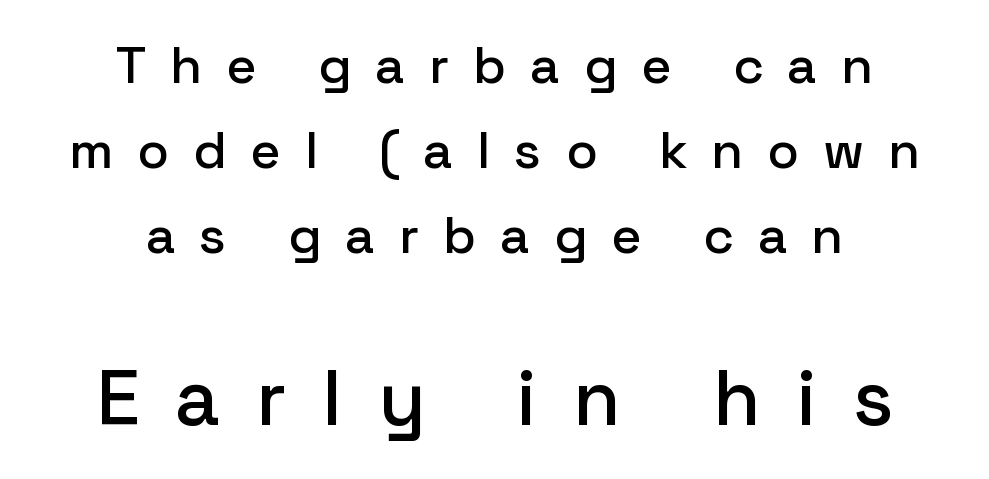
The image shows 78 px sans-serif type, upright; set centered, normal line spacing (1.63x), unusually wide letter spacing (+0.46 em), not underlined; the second (bottom) block is 1.5x larger; low stroke contrast and a medium x-height.
